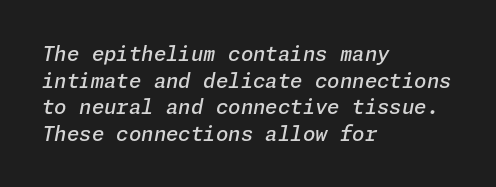
There is no visible air inserted between adjacent glyphs. Look at the stroke-to-counter ratio: somewhat heavy, a semibold. Type without underlining. The specimen reads as italic at a glance. Successive baselines arrive at the customary interval.
